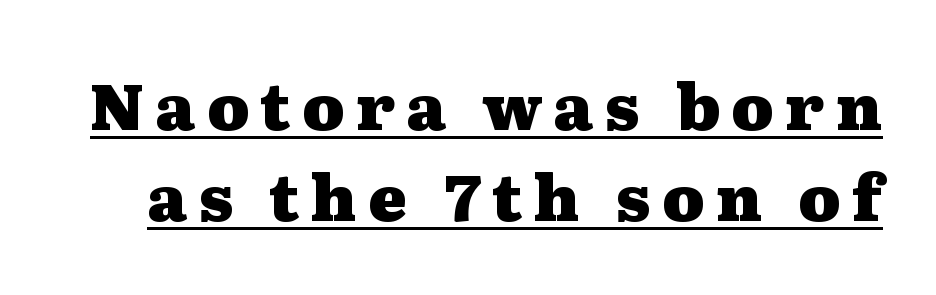
Successive baselines arrive at the customary interval. You could not count columns in this text — the font is proportionally spaced. Has an underline been added? It has. Letterform terminals end in serifs throughout the passage. The lettering stays uniformly vertical, giving the passage a roman look.
